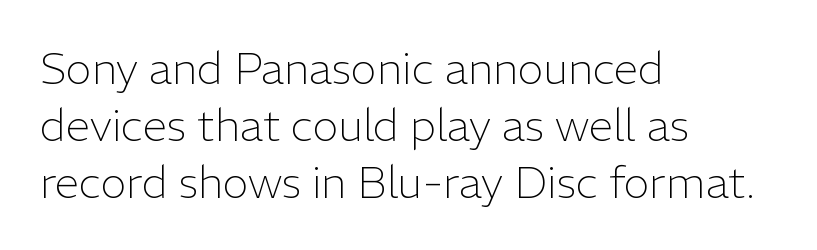
{"serif": "no", "italic": "no", "bold": "no", "weight": "light", "width": "normal", "stroke_contrast": "low", "x_height": "medium", "monospaced": "no", "underline": "no", "align": "left", "line_spacing": "normal", "line_spacing_ratio": 1.29, "letter_spacing": "normal", "letter_spacing_em": 0.0, "glyph_px": 44}
